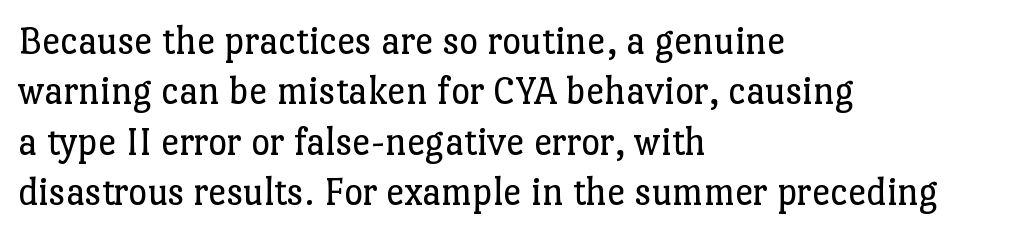
A typesetter would mark this as roman, not italic. Font category for this specimen: serif. Descender tails drop into unmarked territory. Varying glyph widths throughout — classic text-font behaviour.
